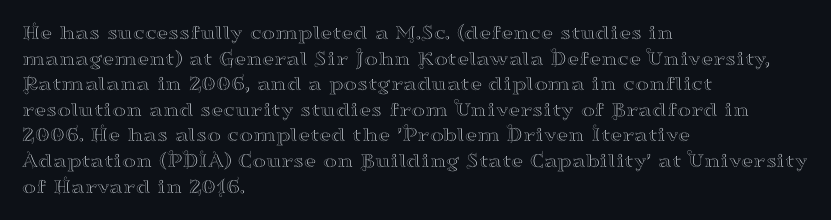
Q: Is the text italic (slanted)? A: No, it is upright.
Q: Is the text underlined? A: No.
Q: How is the paragraph aligned? A: Left-aligned.
Q: Is the spacing between letters normal or unusually wide? A: Normal.
